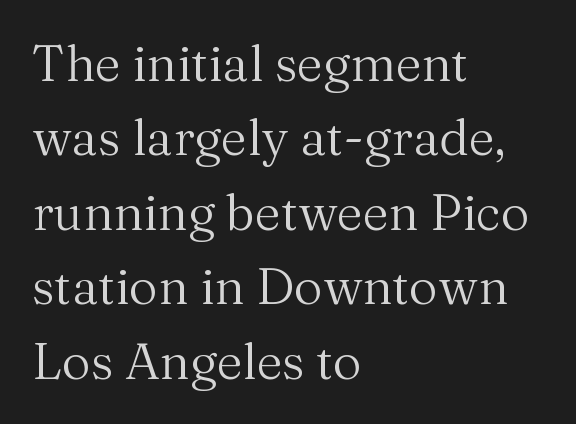
Spacing verdict: proportional, widths tailored to each character. Rendered with straight, roman letterforms. These lines are set flush left with a ragged right edge. Weight: in the light-to-regular range. The type family on display is of the serif kind. Descender tails drop into unmarked territory.
